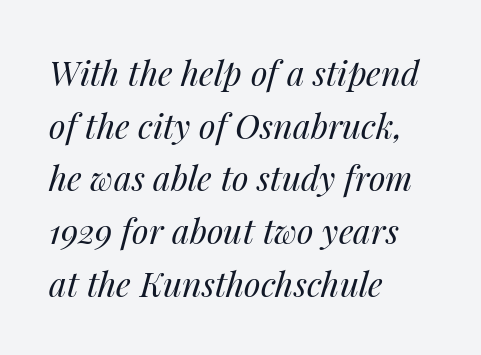
The image shows 34 px regular-weight type, italic (leaning right); set left-aligned, normal line spacing (1.55x), normal letter spacing, not underlined; medium stroke contrast and a medium x-height.
